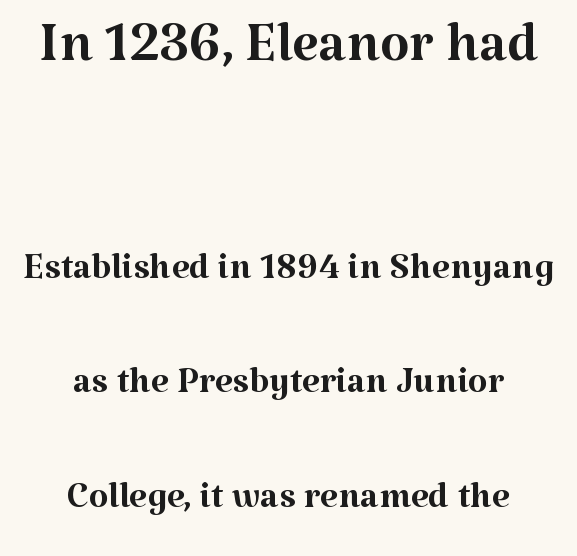
Q: Is the text bold? A: No.
Q: Is the text italic (slanted)? A: No, it is upright.
Q: Is the typeface a serif or a sans-serif typeface? A: Serif.
Q: Is the text underlined? A: No.
Q: How is the paragraph aligned? A: Centered.
Q: Is the spacing between letters normal or unusually wide? A: Normal.
Q: Is the spacing between lines tight, normal or loose? A: Loose.
Q: Which block of text is set in a larger size, the first (top) or the second (bottom)? A: The first (top) one.
Q: Width (condensed, normal, or wide)? A: Normal.
Q: Stroke contrast? A: Medium.
Q: x-height? A: Medium.
Q: Monospaced? A: No.
